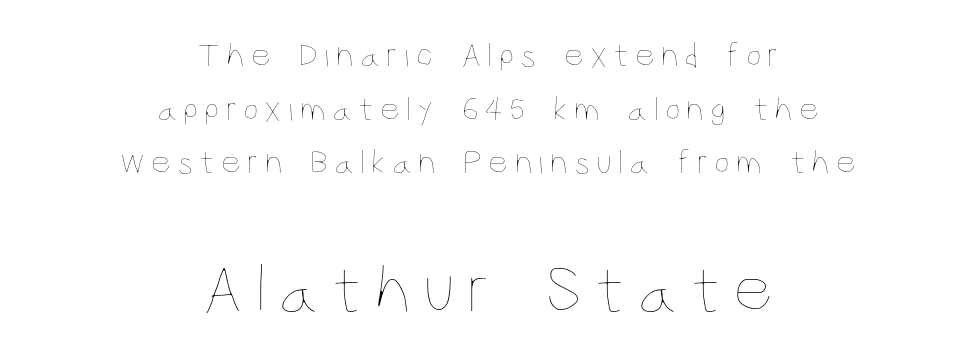
The image shows 70 px thin, condensed type, upright; set centered, normal line spacing (1.53x), not underlined; the second (bottom) block is 2.0x larger; low stroke contrast and a large x-height.
